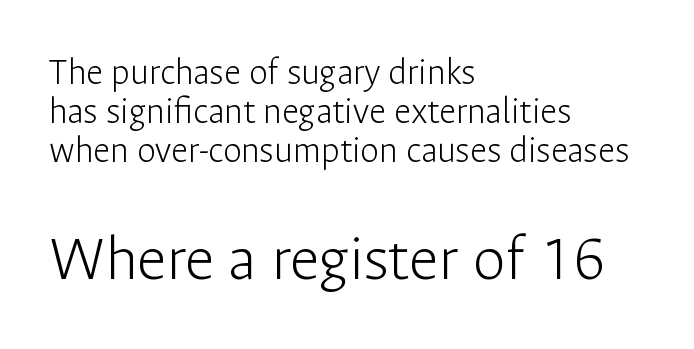
{"serif": "no", "italic": "no", "bold": "no", "weight": "light", "width": "normal", "stroke_contrast": "low", "x_height": "medium", "monospaced": "no", "underline": "no", "align": "left", "line_spacing": "tight", "line_spacing_ratio": 1.03, "letter_spacing": "normal", "letter_spacing_em": 0.0, "larger_block": "second", "size_ratio": 1.74, "glyph_px": 66}
